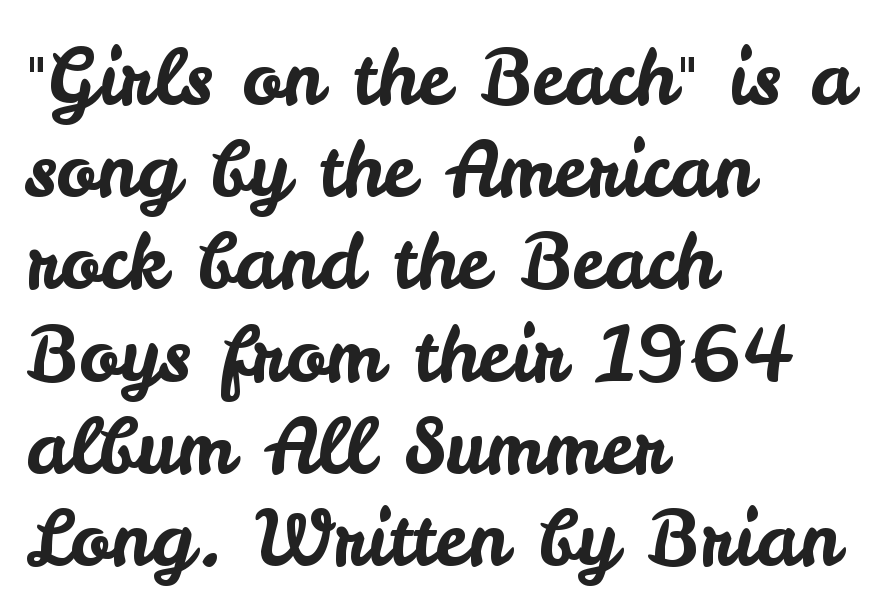
The image shows 75 px sans-serif type; set left-aligned, line spacing 1.23x, normal letter spacing, not underlined; low stroke contrast and a small x-height.
